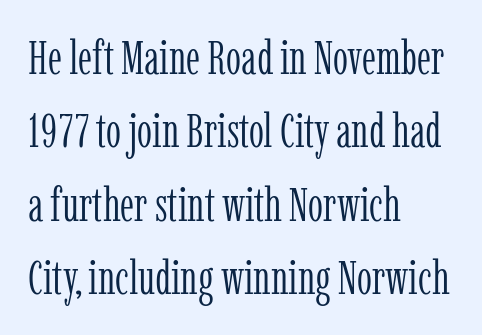
Q: Is the text bold? A: No.
Q: Is the text italic (slanted)? A: No, it is upright.
Q: Is the typeface a serif or a sans-serif typeface? A: Serif.
Q: Is the text underlined? A: No.
Q: How is the paragraph aligned? A: Left-aligned.
Q: Is the spacing between letters normal or unusually wide? A: Normal.
Q: Is the spacing between lines tight, normal or loose? A: Normal.
Q: Width (condensed, normal, or wide)? A: Condensed.
Q: Stroke contrast? A: Low.
Q: x-height? A: Medium.
Q: Monospaced? A: No.
